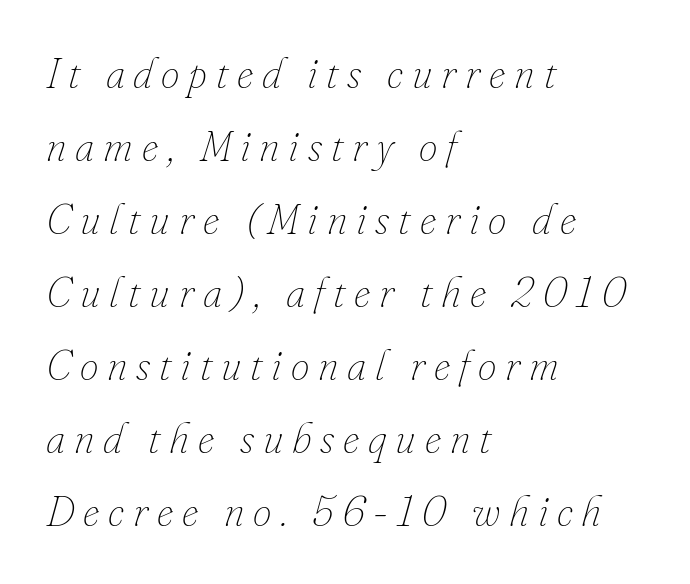
Q: Is the text bold? A: No.
Q: Is the text italic (slanted)? A: Yes, it leans right by about 16 degrees.
Q: Is the text underlined? A: No.
Q: How is the paragraph aligned? A: Left-aligned.
Q: Is the spacing between letters normal or unusually wide? A: Unusually wide.
Q: Width (condensed, normal, or wide)? A: Normal.
Q: Stroke contrast? A: Low.
Q: x-height? A: Small.
Q: Monospaced? A: No.
